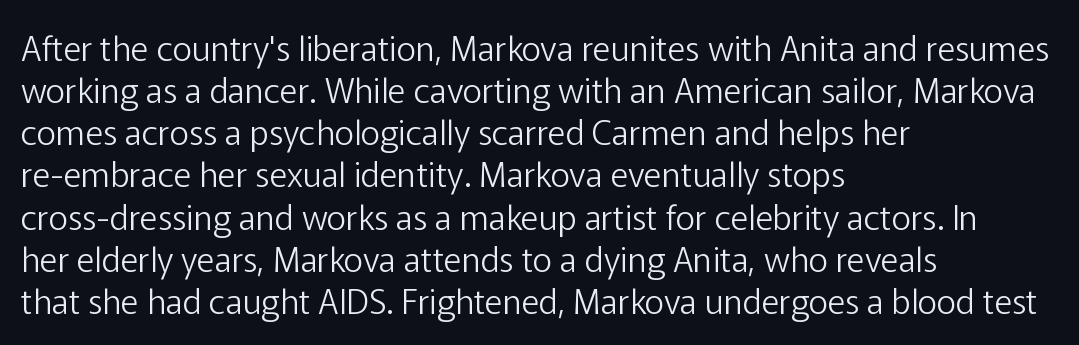
Q: Is the text bold? A: No.
Q: Is the text italic (slanted)? A: No, it is upright.
Q: Is the typeface a serif or a sans-serif typeface? A: Sans-serif.
Q: Is the text underlined? A: No.
Q: How is the paragraph aligned? A: Left-aligned.
Q: Is the spacing between letters normal or unusually wide? A: Normal.
Q: Width (condensed, normal, or wide)? A: Normal.
Q: Stroke contrast? A: Low.
Q: x-height? A: Medium.
Q: Monospaced? A: No.
